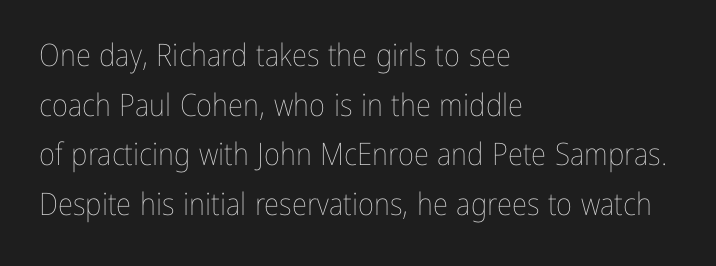
{"italic": "no", "bold": "no", "weight": "thin", "width": "condensed", "stroke_contrast": "low", "x_height": "medium", "monospaced": "no", "underline": "no", "align": "left", "line_spacing": "normal", "line_spacing_ratio": 1.6, "letter_spacing": "normal", "letter_spacing_em": 0.0, "glyph_px": 31}
